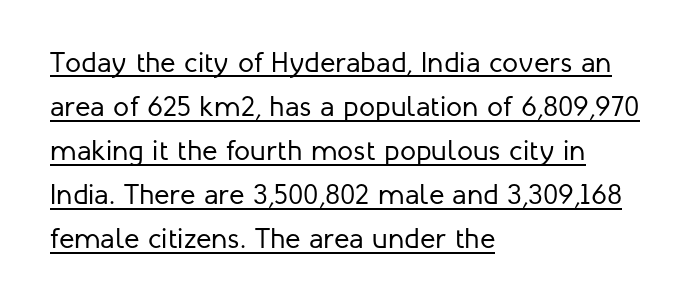
Q: Is the text bold? A: No.
Q: Is the text italic (slanted)? A: No, it is upright.
Q: Is the typeface a serif or a sans-serif typeface? A: Sans-serif.
Q: Is the text underlined? A: Yes.
Q: How is the paragraph aligned? A: Left-aligned.
Q: Is the spacing between letters normal or unusually wide? A: Normal.
Q: Is the spacing between lines tight, normal or loose? A: Normal.
Q: Width (condensed, normal, or wide)? A: Normal.
Q: Stroke contrast? A: Low.
Q: x-height? A: Medium.
Q: Monospaced? A: No.
